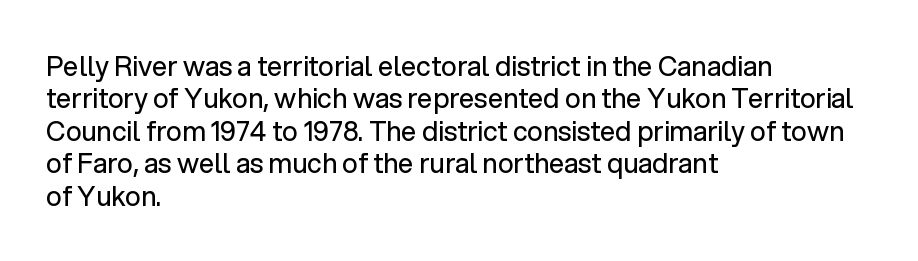
The font is comparable to plain body text, perhaps lighter. Line starts are locked; line ends wander. Nothing unusual about the tracking: characters are spaced as the font intends. The type sits square on the baseline with zero lean. Rule under the text: the space is simply empty.
